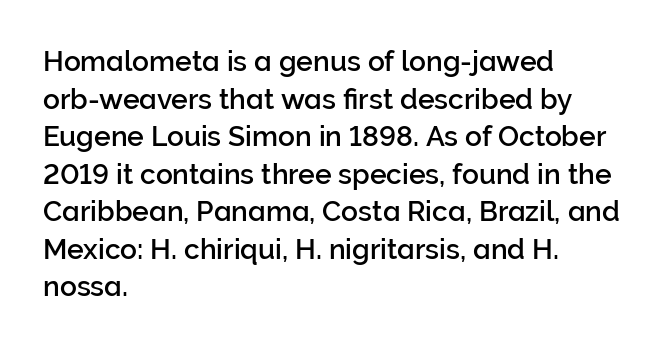
{"serif": "no", "italic": "no", "width": "normal", "stroke_contrast": "low", "x_height": "medium", "monospaced": "no", "underline": "no", "align": "left", "line_spacing": "normal", "line_spacing_ratio": 1.34, "letter_spacing": "normal", "letter_spacing_em": 0.0, "glyph_px": 28}
